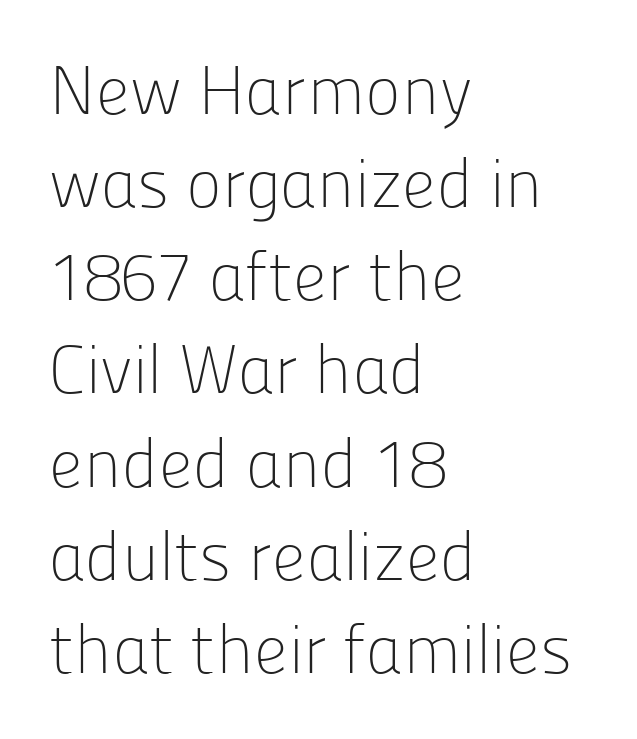
The image shows 68 px light sans-serif type, upright; set left-aligned, normal line spacing (1.37x), normal letter spacing, not underlined; low stroke contrast and a medium x-height.
